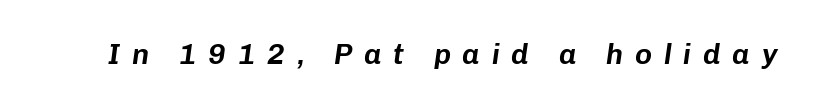
{"italic": "yes", "lean": "right", "slant_degrees": 8, "width": "normal", "stroke_contrast": "low", "x_height": "medium", "monospaced": "no", "underline": "no", "letter_spacing": "wide", "letter_spacing_em": 0.4, "glyph_px": 29}
